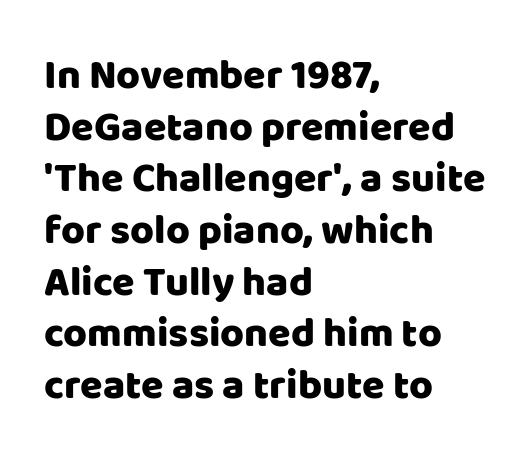
{"serif": "no", "italic": "no", "width": "normal", "stroke_contrast": "low", "x_height": "large", "monospaced": "no", "underline": "no", "align": "left", "line_spacing": "normal", "line_spacing_ratio": 1.26, "letter_spacing": "normal", "letter_spacing_em": 0.0, "glyph_px": 41}
